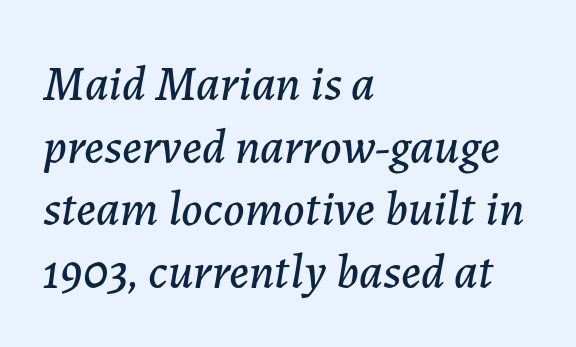
A clean baseline with only descenders dipping below it. Vertical spacing — default. Quick note: italic. How are the letters spaced? Ordinarily, with no added tracking. Character widths vary here, with narrow letters taking less room than wide ones. Notice how the passage keeps a crisp vertical edge on the left only.
